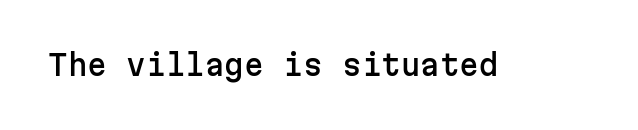
The type family on display is of the sans-serif kind. Compared with typical body copy, the letter spacing here is the same. Each letter, wide or thin by design, is forced into the same width here. Notice how the stems are strictly vertical — no italics here. The gap between lines stays unmarked.
